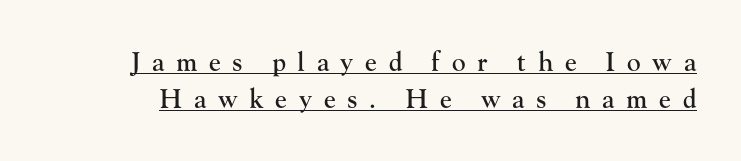
Honestly, the letter spacing is so wide it's the main thing you notice. Regarding leading, the lines here are spaced in the standard way. Glance below the letters and you will spot a drawn line. The specimen reads as upright at a glance.
